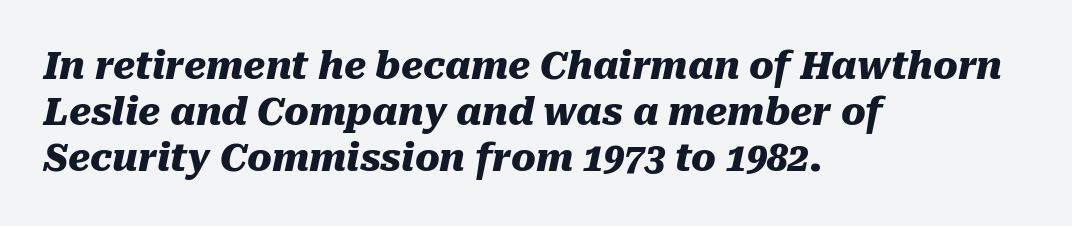
You could call the tracking neutral — neither tight nor loose. Honestly, the row spacing looks completely unremarkable. These lines are set flush left with a ragged right edge. The specimen reads as italic at a glance. The letters are bold, with thick, heavy strokes. Each letter keeps its own natural width here, so spacing adapts to shape.
